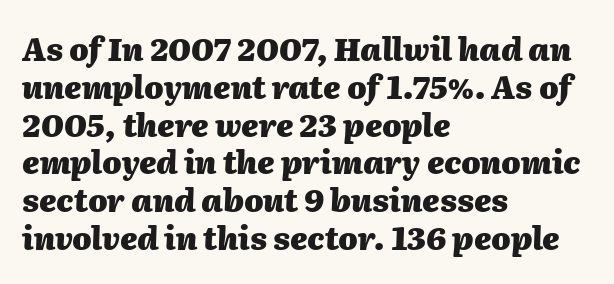
The paragraph has a hard left edge and a soft right edge. Looks like regular typesetting: each glyph gets only the width it needs. Nothing unusual about the tracking: characters are spaced as the font intends. Honestly, there is no underline to notice here at all. The strokes are fattened all the way to bold.
